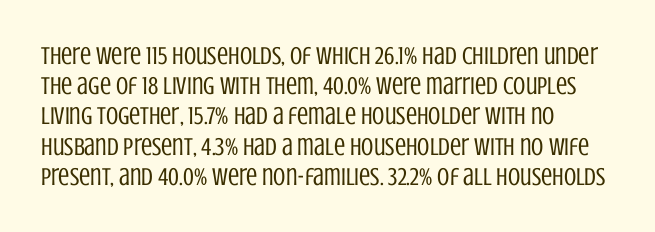
The image shows 25 px text type, upright; set left-aligned, line spacing 1.21x, normal letter spacing, not underlined.
